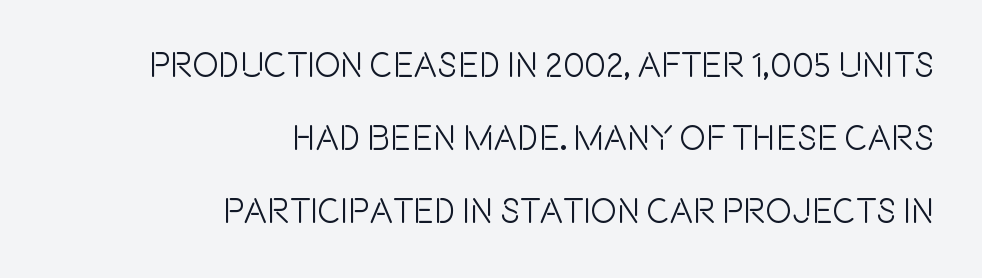
The typeface chosen for these lines omits serifs. Reading down the column, the eye jumps a long way to each next line. No word sits above an underline. In terms of posture, this sample is upright. Here the glyphs are tracked normally, forming tight word shapes. Do the characters align in a grid? No, the font is proportional.
